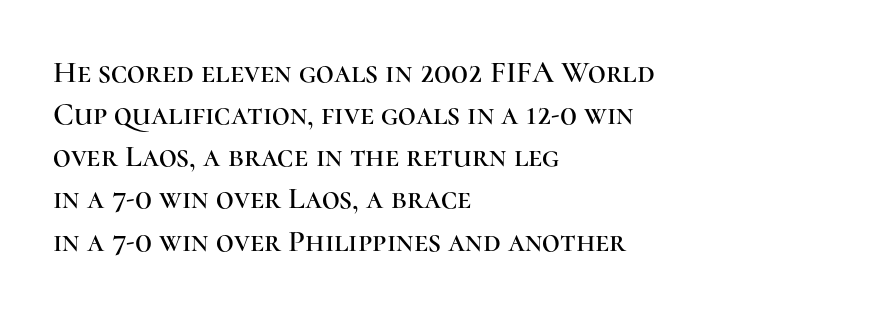
Q: Is the text italic (slanted)? A: No, it is upright.
Q: Is the typeface a serif or a sans-serif typeface? A: Serif.
Q: Is the text underlined? A: No.
Q: How is the paragraph aligned? A: Left-aligned.
Q: Is the spacing between letters normal or unusually wide? A: Normal.
Q: Is the spacing between lines tight, normal or loose? A: Normal.
Q: Width (condensed, normal, or wide)? A: Normal.
Q: Stroke contrast? A: High.
Q: x-height? A: Medium.
Q: Monospaced? A: No.
